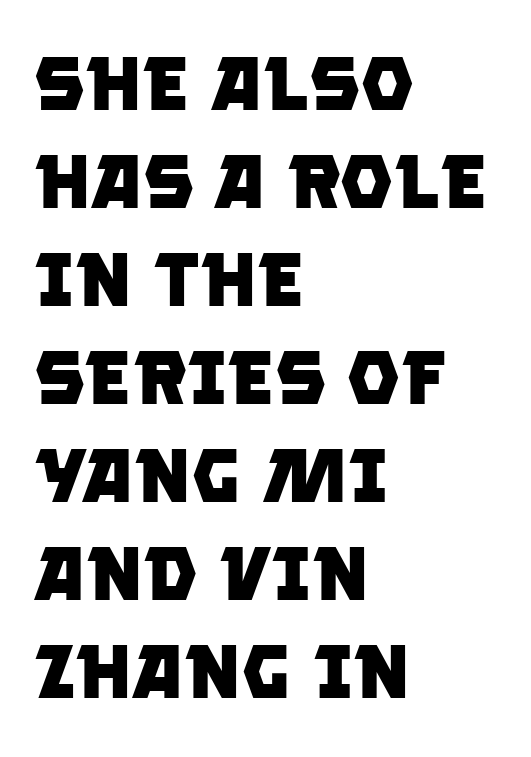
Regarding serifs, this sample does without them. In CSS terms this would be text-align: left. The vertical gap from one line to the next is medium. Short note: letters normally spaced. Think of a printed novel: that variable character pitch is what you see here. The rendering uses a bold face; every stroke is thick and dark.
